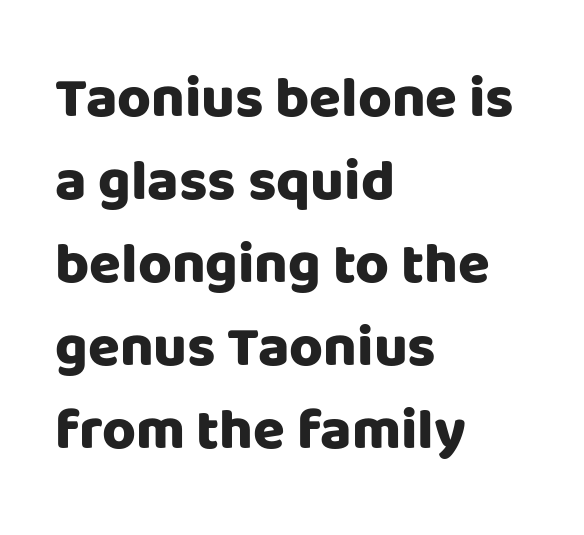
No word sits above an underline. Vertical strokes here are truly vertical. These words are printed bold, with thick strokes throughout. Line spacing here is normal. These lines are rendered in a variable-pitch font.
